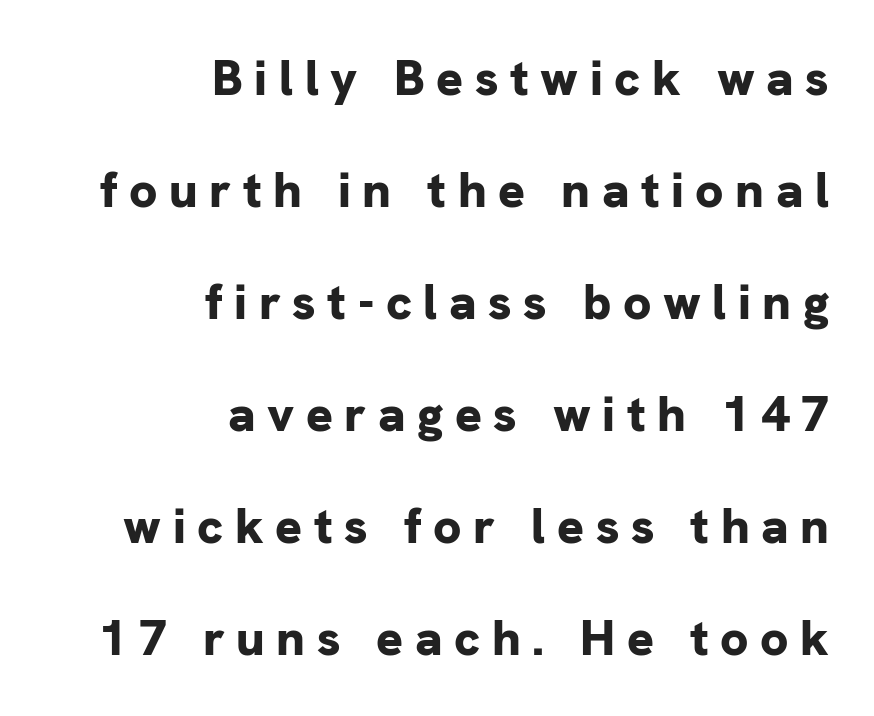
No italicization has been applied; the sample stays upright. The type family on display is of the sans-serif kind. Horizontal alignment here is rightward, an uncommon choice for prose. Character widths vary here, with narrow letters taking less room than wide ones.
